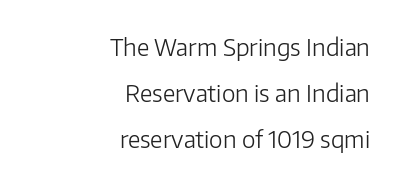
Between one letter and the next there's only the usual sliver of space. The strokes are not fattened; the text isn't bold. Underlining? Definitely not there. Posture: vertical. Reading down the column, the eye jumps a long way to each next line.
